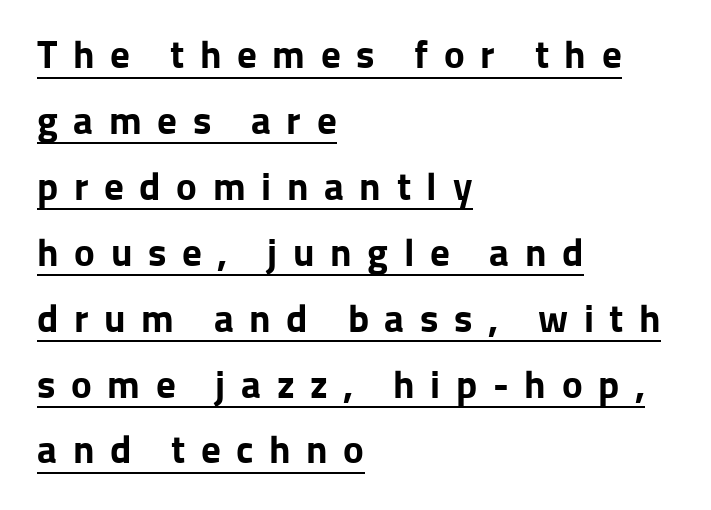
The image shows 39 px bold sans-serif type, upright; set left-aligned, normal line spacing (1.69x), unusually wide letter spacing (+0.4 em), underlined; low stroke contrast and a medium x-height.
